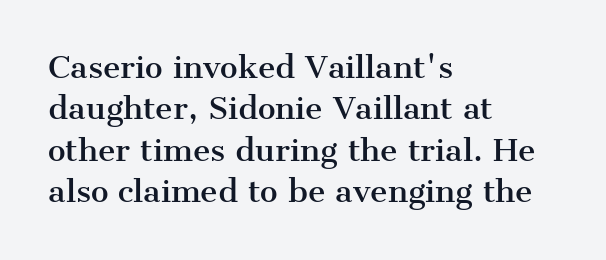
{"serif": "yes", "italic": "no", "width": "normal", "stroke_contrast": "medium", "x_height": "medium", "monospaced": "no", "underline": "no", "align": "left", "line_spacing": "normal", "line_spacing_ratio": 1.38, "letter_spacing": "normal", "letter_spacing_em": 0.0, "glyph_px": 30}
